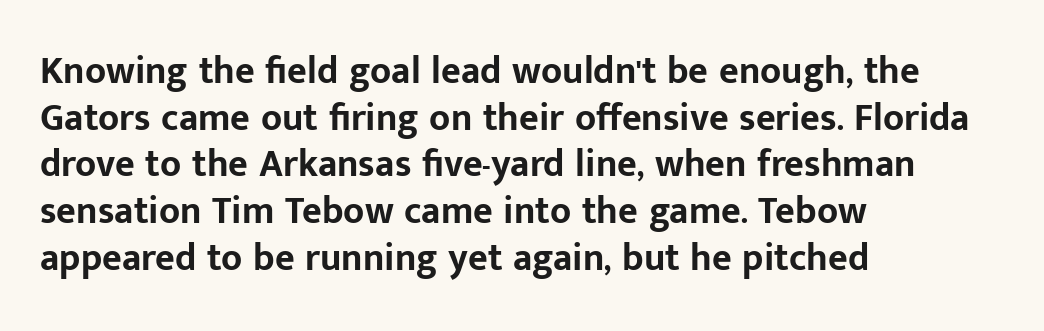
Q: Is the text bold? A: Yes.
Q: Is the text italic (slanted)? A: No, it is upright.
Q: Is the typeface a serif or a sans-serif typeface? A: Sans-serif.
Q: Is the text underlined? A: No.
Q: How is the paragraph aligned? A: Left-aligned.
Q: Is the spacing between letters normal or unusually wide? A: Normal.
Q: Width (condensed, normal, or wide)? A: Normal.
Q: Stroke contrast? A: Low.
Q: x-height? A: Medium.
Q: Monospaced? A: No.
